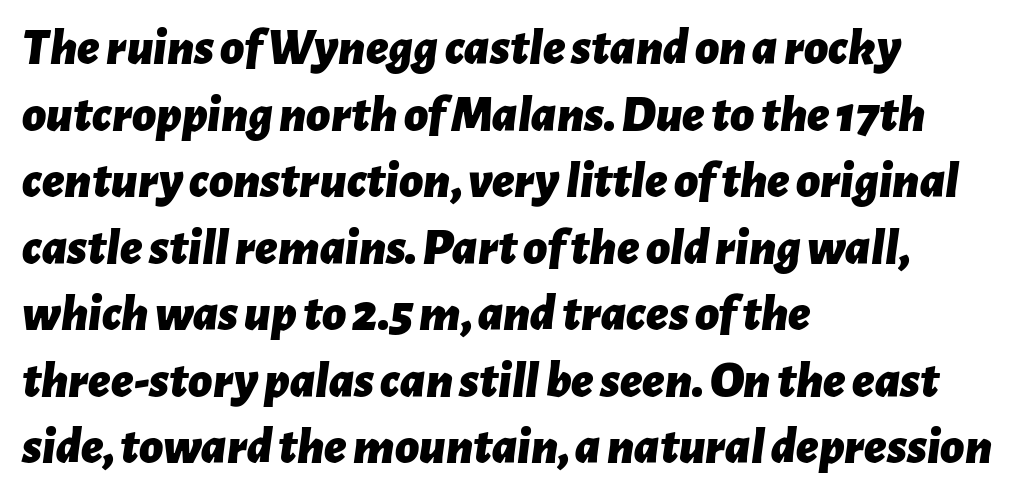
Each letter keeps its own natural width here, so spacing adapts to shape. Each word holds together tightly as a unit, with standard inter-letter gaps. In terms of posture, this sample is oblique. The paragraph shown leans on its left margin.
